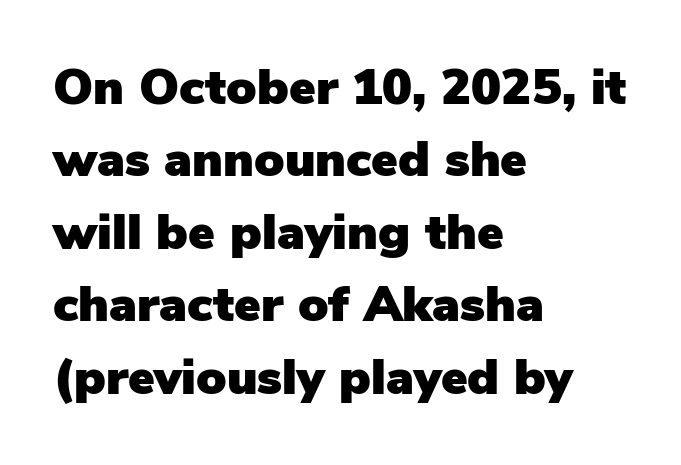
The ragged edge is on the right, which tells us the setting is flush left. If you drew a line through each stem, it would be perfectly vertical. Does the leading feel generous? No, just average. These lines are composed in type without serifs.
